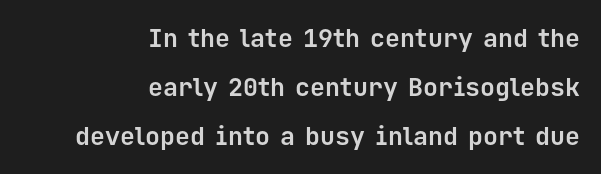
Plenty of ink on the page — the face is bold. Italic? Not at all — the glyphs are vertical. Tracking value appears to be zero — textbook default spacing. The paragraph has a hard right edge and a soft left edge. The vertical gap from one line to the next is large. Check under the words: just untouched page.
